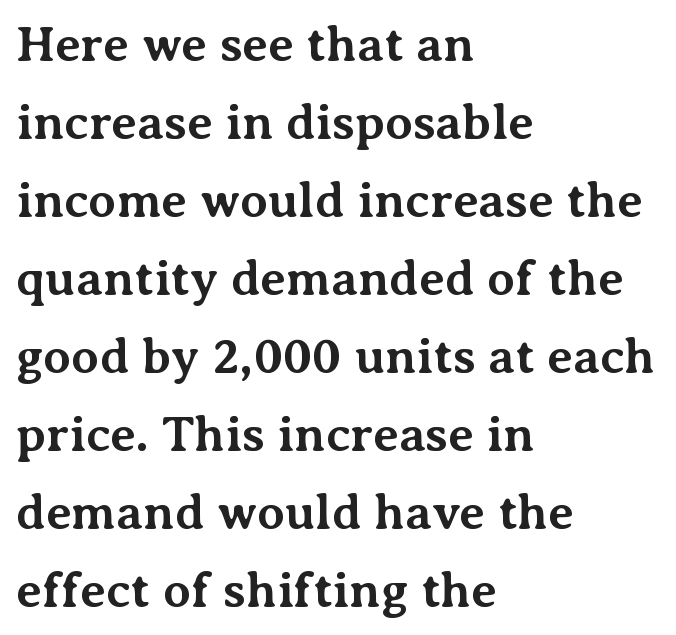
Q: Is the text bold? A: Yes.
Q: Is the text italic (slanted)? A: No, it is upright.
Q: Is the typeface a serif or a sans-serif typeface? A: Serif.
Q: Is the text underlined? A: No.
Q: How is the paragraph aligned? A: Left-aligned.
Q: Is the spacing between letters normal or unusually wide? A: Normal.
Q: Is the spacing between lines tight, normal or loose? A: Normal.
Q: Width (condensed, normal, or wide)? A: Normal.
Q: Stroke contrast? A: Medium.
Q: x-height? A: Medium.
Q: Monospaced? A: No.
